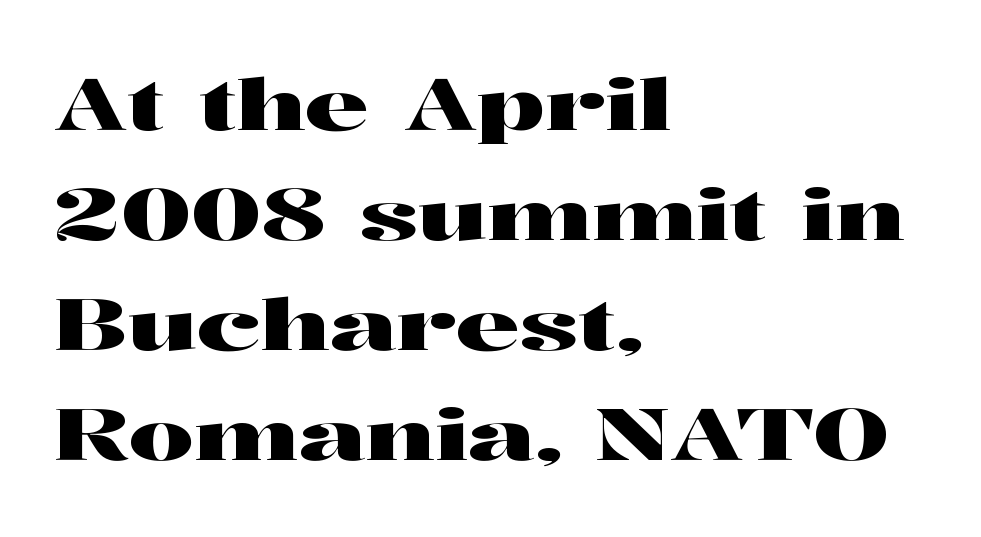
{"serif": "yes", "italic": "no", "width": "wide", "stroke_contrast": "high", "x_height": "medium", "monospaced": "no", "underline": "no", "align": "left", "line_spacing": "normal", "line_spacing_ratio": 1.53, "letter_spacing": "normal", "letter_spacing_em": 0.0, "glyph_px": 72}
